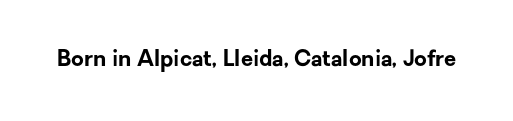
Q: Is the text bold? A: Yes.
Q: Is the text italic (slanted)? A: No, it is upright.
Q: Is the text underlined? A: No.
Q: Is the spacing between letters normal or unusually wide? A: Normal.
